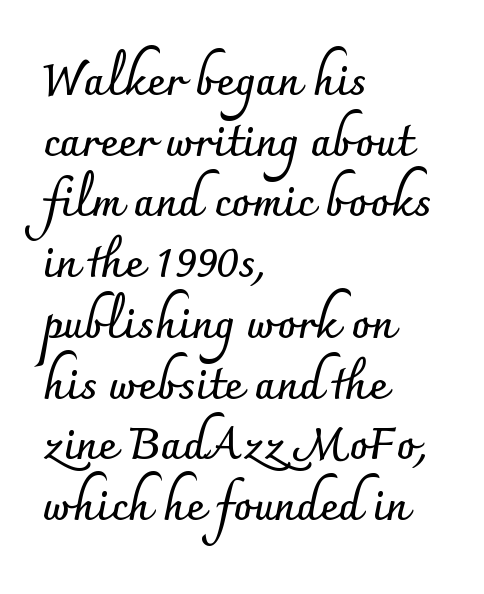
The image shows 44 px semibold sans-serif type; set left-aligned, normal line spacing (1.38x), normal letter spacing, not underlined; low stroke contrast and a small x-height.
